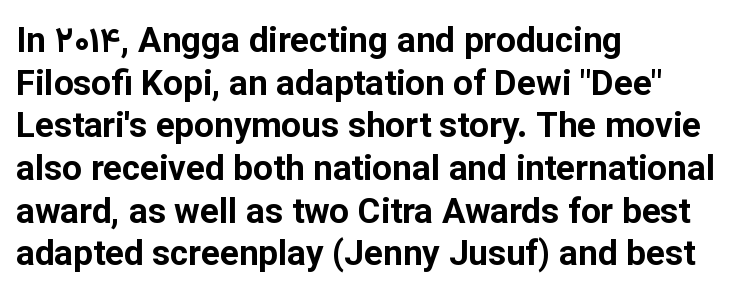
Q: Is the text bold? A: Yes.
Q: Is the text italic (slanted)? A: No, it is upright.
Q: Is the typeface a serif or a sans-serif typeface? A: Sans-serif.
Q: Is the text underlined? A: No.
Q: How is the paragraph aligned? A: Left-aligned.
Q: Is the spacing between letters normal or unusually wide? A: Normal.
Q: Width (condensed, normal, or wide)? A: Normal.
Q: Stroke contrast? A: Low.
Q: x-height? A: Medium.
Q: Monospaced? A: No.
